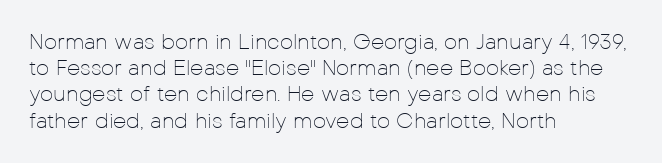
The image shows 21 px text type, upright; set left-aligned, normal line spacing (1.25x), normal letter spacing, not underlined.
